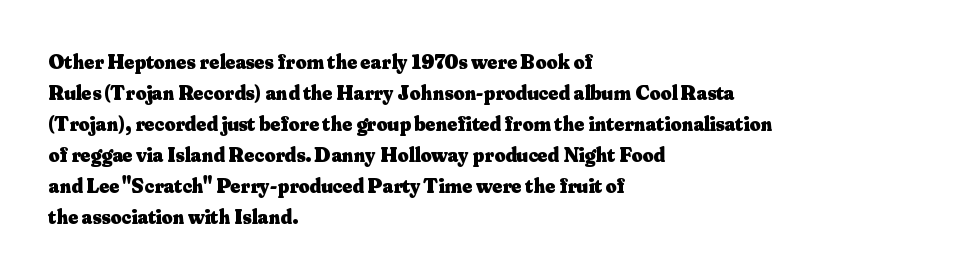
These lines keep a tight, regular rhythm from letter to letter. The typesetting leans heavy: a genuine bold. Line beginnings align vertically; line endings do not. If you drew a line through each stem, it would be perfectly vertical. Letters rest on an invisible, unmarked baseline.
